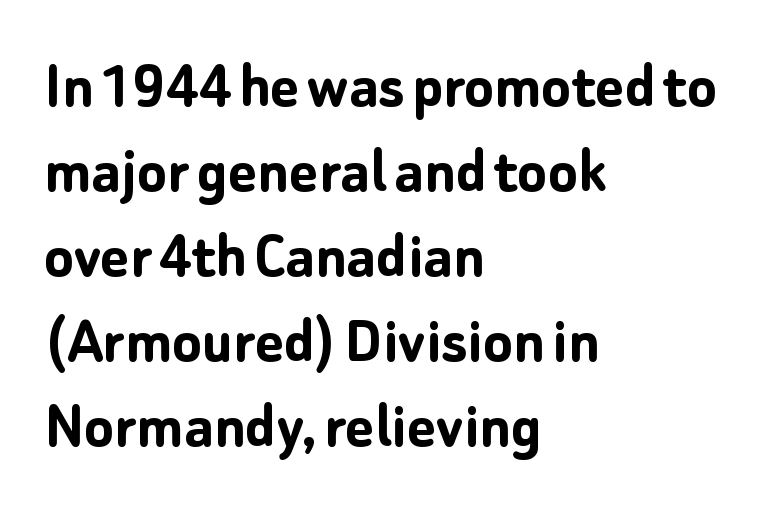
This rendering features lettering with no underline. Note the varied advance widths — an 'i' is clearly narrower than an 'm'. Nothing unusual about the tracking: characters are spaced as the font intends. Summary of weight: heavy, a full bold. Baseline-to-baseline distance is the conventional proportion of letter height.
